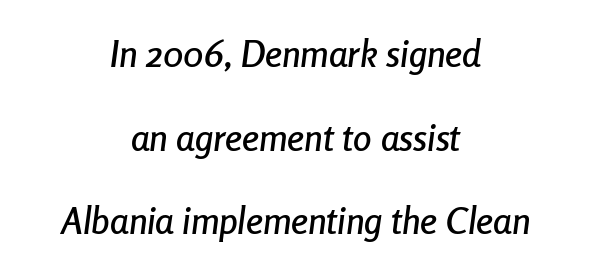
You could not count columns in this text — the font is proportionally spaced. The gap between lines stays unmarked. Every character sits at an angle, as italics do. Tracking here is standard; glyphs follow each other at the usual distance. This block would shrink considerably if given ordinary leading; it's expanded now. The whitespace from short lines is split evenly between both sides.
